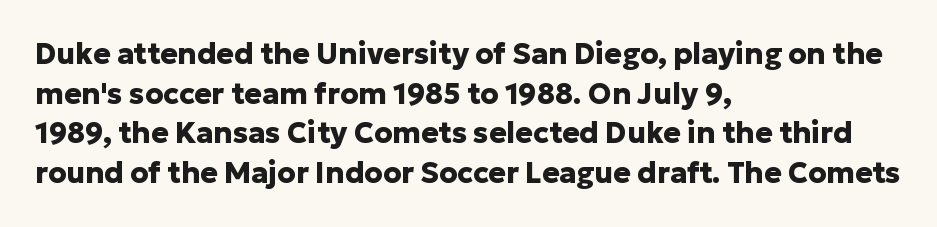
Q: Is the text bold? A: Yes.
Q: Is the text italic (slanted)? A: No, it is upright.
Q: Is the typeface a serif or a sans-serif typeface? A: Sans-serif.
Q: Is the text underlined? A: No.
Q: How is the paragraph aligned? A: Left-aligned.
Q: Is the spacing between letters normal or unusually wide? A: Normal.
Q: Is the spacing between lines tight, normal or loose? A: Normal.
Q: Width (condensed, normal, or wide)? A: Normal.
Q: Stroke contrast? A: Low.
Q: x-height? A: Medium.
Q: Monospaced? A: No.
